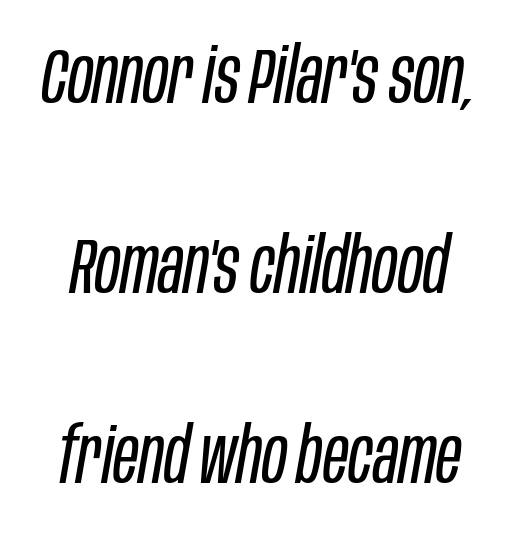
Words appear dense and cohesive because spacing is normal. Tall strokes in this sample are angled rather than plumb. What's the leading like? Stretched, with rows far apart. The passage shown is typed in a proportional face where columns would drift. Unmarked baselines from the first word to the last.
